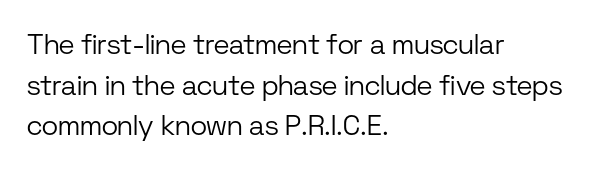
The image shows 28 px light sans-serif type, upright; set left-aligned, normal line spacing (1.45x), normal letter spacing, not underlined; low stroke contrast and a medium x-height.
